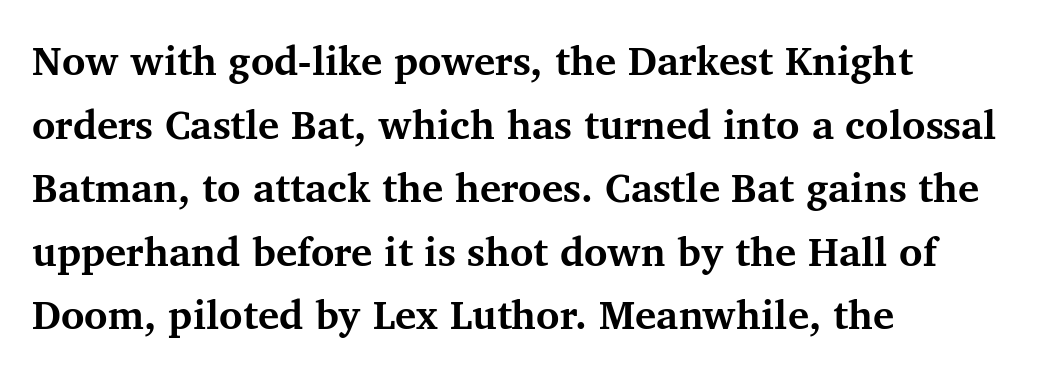
{"serif": "yes", "italic": "no", "bold": "yes", "weight": "bold", "width": "normal", "stroke_contrast": "medium", "x_height": "medium", "monospaced": "no", "underline": "no", "align": "left", "line_spacing": "normal", "line_spacing_ratio": 1.59, "letter_spacing": "normal", "letter_spacing_em": 0.0, "glyph_px": 40}
